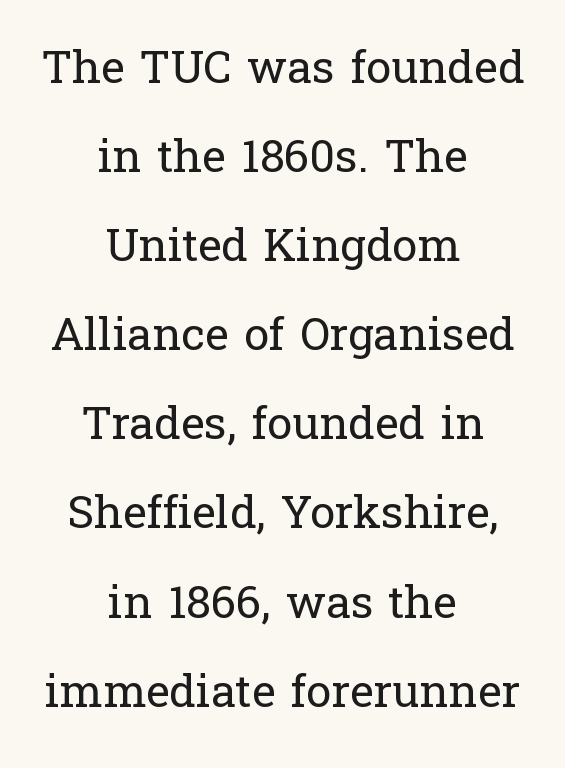
The image shows 45 px regular-weight serif type, upright; set centered, loose line spacing (1.98x), normal letter spacing, not underlined; low stroke contrast and a medium x-height.
